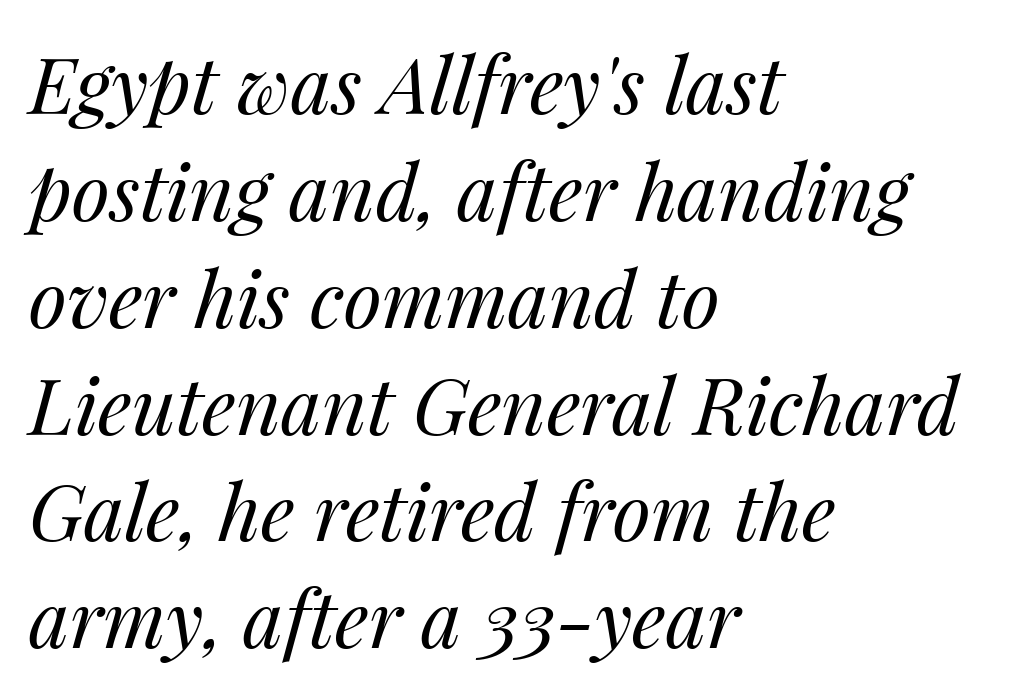
Style check: oblique. The glyphs are unaccompanied by any horizontal stroke below them. There is no visible air inserted between adjacent glyphs. Stroke thickness stays within the range of a standard reading face or lighter. The letters advance in unequal steps, a hallmark of proportional type.
